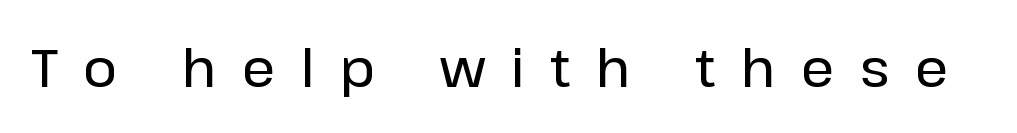
The image shows 52 px sans-serif type, upright; set unusually wide letter spacing (+0.49 em), not underlined; low stroke contrast and a medium x-height.
